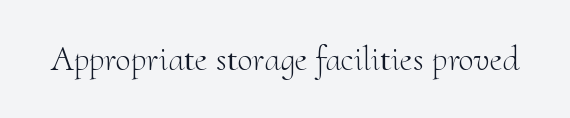
The image shows 35 px light serif type, upright; set normal letter spacing, not underlined; medium stroke contrast and a small x-height.
